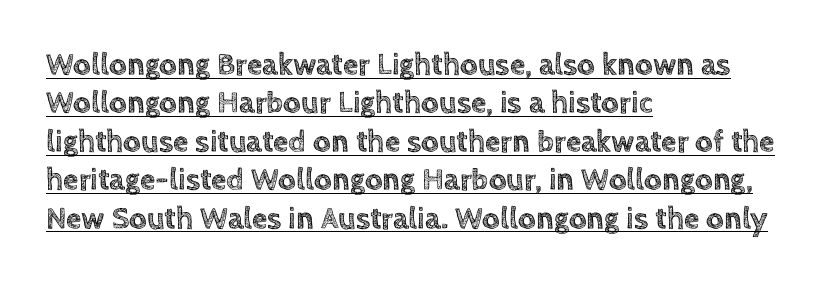
The image shows 31 px text type, upright; set left-aligned, line spacing 1.24x, normal letter spacing, underlined; a large x-height.
